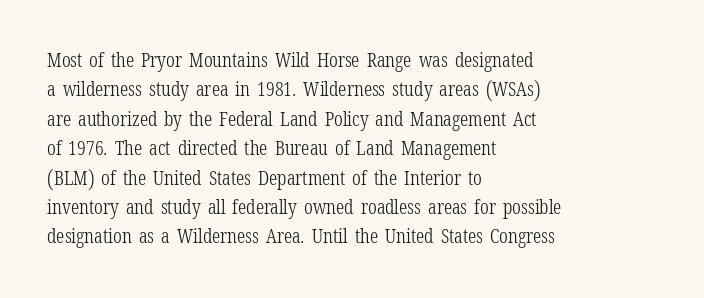
The image shows 20 px text type, upright; set left-aligned, normal line spacing (1.47x), normal letter spacing, not underlined.
